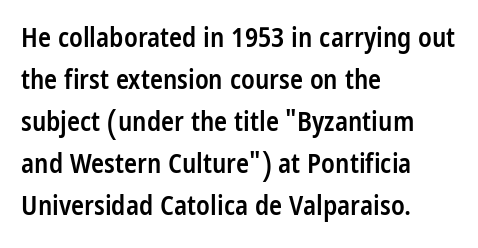
Successive baselines arrive at the customary interval. These lines stack with their left ends in a neat column. Italic? Not at all — the glyphs are vertical. The tracking reads as untouched default to a designer's eye.
